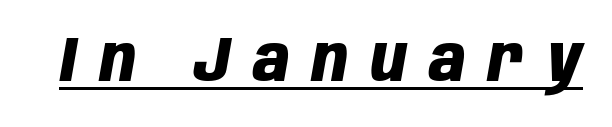
Q: Is the text bold? A: Yes.
Q: Is the text italic (slanted)? A: Yes, it leans right by about 10 degrees.
Q: Is the text underlined? A: Yes.
Q: Is the spacing between letters normal or unusually wide? A: Unusually wide.
Q: Width (condensed, normal, or wide)? A: Condensed.
Q: Stroke contrast? A: Low.
Q: x-height? A: Large.
Q: Monospaced? A: No.
